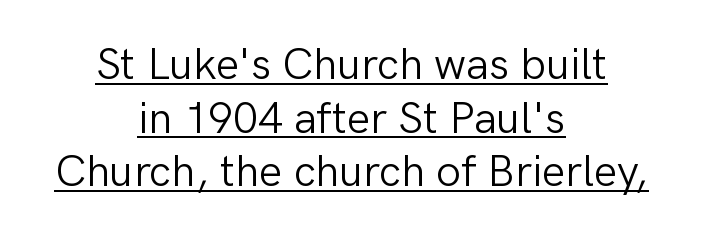
The image shows 44 px light sans-serif type, upright; set centered, line spacing 1.22x, normal letter spacing, underlined; low stroke contrast and a medium x-height.
